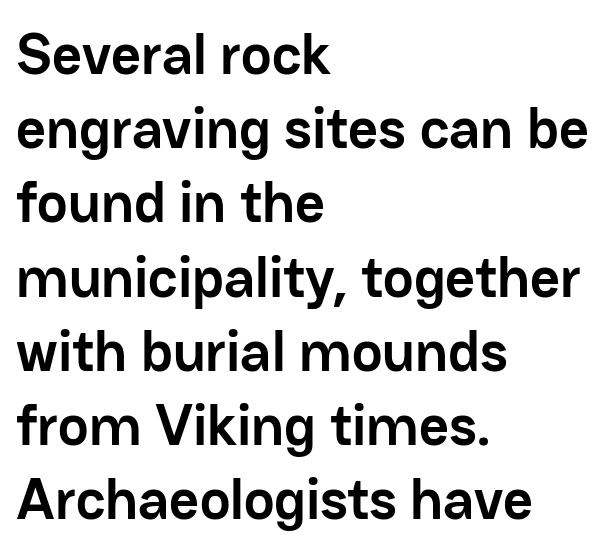
The image shows 58 px semibold sans-serif type, upright; set left-aligned, normal line spacing (1.28x), normal letter spacing, not underlined; low stroke contrast and a medium x-height.
